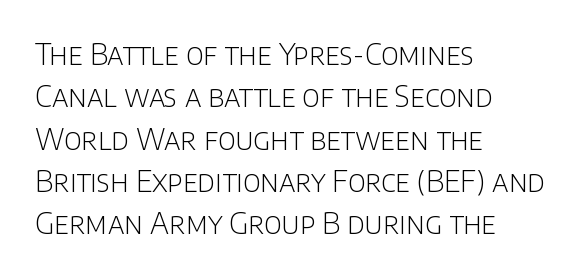
The image shows 29 px light sans-serif type, upright; set left-aligned, normal line spacing (1.46x), normal letter spacing, not underlined; low stroke contrast and a large x-height.
